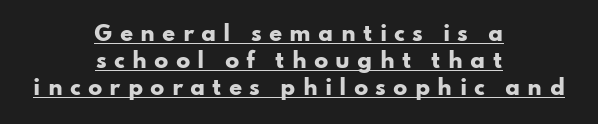
{"italic": "no", "bold": "yes", "underline": "yes", "align": "center", "line_spacing": "normal", "line_spacing_ratio": 1.29, "letter_spacing": "wide", "letter_spacing_em": 0.34, "glyph_px": 21}
